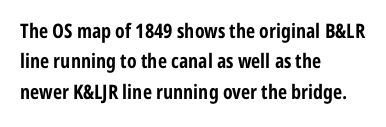
Q: Is the text bold? A: Yes.
Q: Is the text italic (slanted)? A: No, it is upright.
Q: Is the text underlined? A: No.
Q: How is the paragraph aligned? A: Left-aligned.
Q: Is the spacing between letters normal or unusually wide? A: Normal.
Q: Is the spacing between lines tight, normal or loose? A: Normal.
